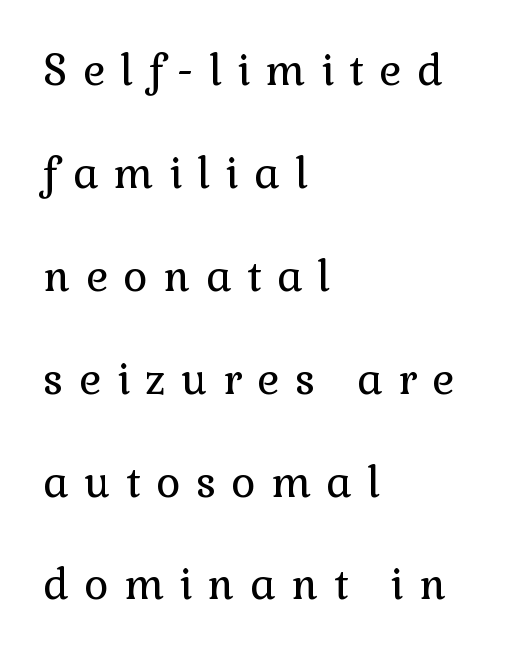
Q: Is the text bold? A: No.
Q: Is the text italic (slanted)? A: No, it is upright.
Q: Is the typeface a serif or a sans-serif typeface? A: Serif.
Q: Is the text underlined? A: No.
Q: How is the paragraph aligned? A: Left-aligned.
Q: Is the spacing between letters normal or unusually wide? A: Unusually wide.
Q: Is the spacing between lines tight, normal or loose? A: Loose.
Q: Width (condensed, normal, or wide)? A: Normal.
Q: x-height? A: Medium.
Q: Monospaced? A: No.
